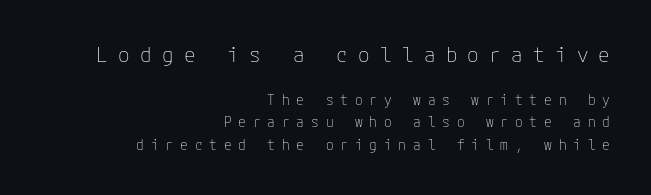
Q: Is the text bold? A: No.
Q: Is the text italic (slanted)? A: No, it is upright.
Q: Is the text underlined? A: No.
Q: How is the paragraph aligned? A: Right-aligned.
Q: Is the spacing between letters normal or unusually wide? A: Unusually wide.
Q: Is the spacing between lines tight, normal or loose? A: Normal.
Q: Which block of text is set in a larger size, the first (top) or the second (bottom)? A: The first (top) one.
